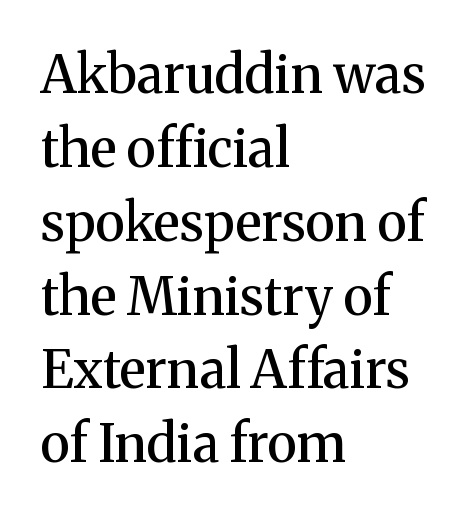
{"serif": "yes", "italic": "no", "bold": "semi", "weight": "semibold", "width": "normal", "stroke_contrast": "medium", "x_height": "medium", "monospaced": "no", "underline": "no", "align": "left", "line_spacing": "normal", "line_spacing_ratio": 1.42, "letter_spacing": "normal", "letter_spacing_em": 0.0, "glyph_px": 52}
